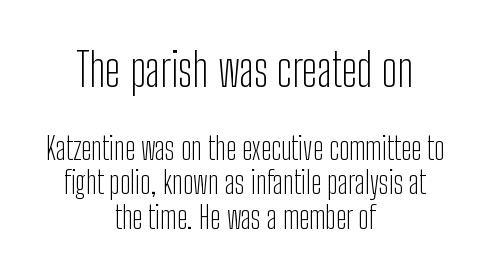
{"serif": "no", "italic": "no", "bold": "no", "weight": "light", "width": "condensed", "stroke_contrast": "low", "x_height": "medium", "monospaced": "no", "underline": "no", "align": "center", "line_spacing": "tight", "line_spacing_ratio": 1.11, "letter_spacing": "normal", "letter_spacing_em": 0.0, "larger_block": "first", "size_ratio": 1.48, "glyph_px": 46}
